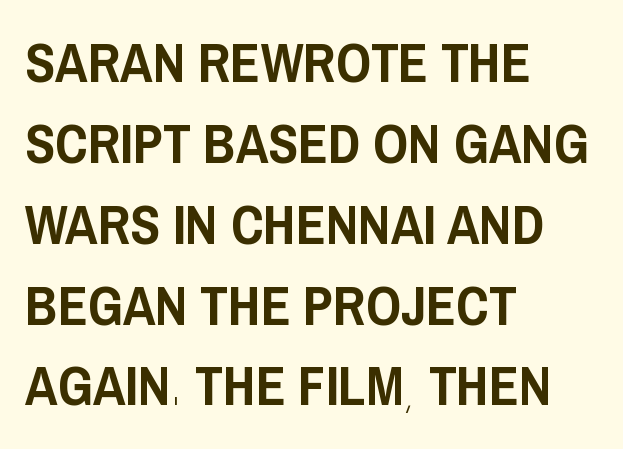
The image shows 55 px condensed sans-serif type, upright; set left-aligned, normal line spacing (1.47x), normal letter spacing, not underlined; low stroke contrast and a large x-height.
